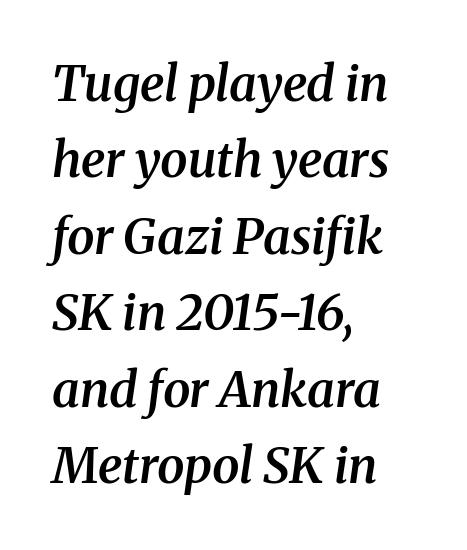
Q: Is the text bold? A: Semi-bold.
Q: Is the text italic (slanted)? A: Yes, it leans right by about 8 degrees.
Q: Is the typeface a serif or a sans-serif typeface? A: Serif.
Q: Is the text underlined? A: No.
Q: How is the paragraph aligned? A: Left-aligned.
Q: Is the spacing between letters normal or unusually wide? A: Normal.
Q: Is the spacing between lines tight, normal or loose? A: Normal.
Q: Width (condensed, normal, or wide)? A: Normal.
Q: Stroke contrast? A: Medium.
Q: x-height? A: Medium.
Q: Monospaced? A: No.
